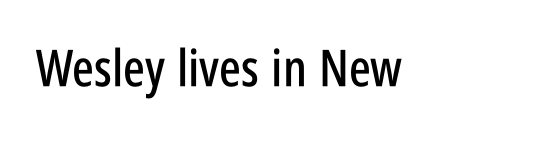
Default kerning and tracking; the words read as compact shapes. Regarding serifs, this sample does without them. Proportional: the letters do not fall into vertical columns. The baseline area is clear. Italic? Not at all — the glyphs are vertical.
